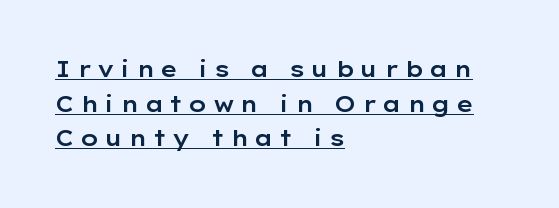
{"italic": "no", "underline": "yes", "align": "left", "line_spacing": "normal", "line_spacing_ratio": 1.57, "letter_spacing": "wide", "letter_spacing_em": 0.24, "glyph_px": 22}
